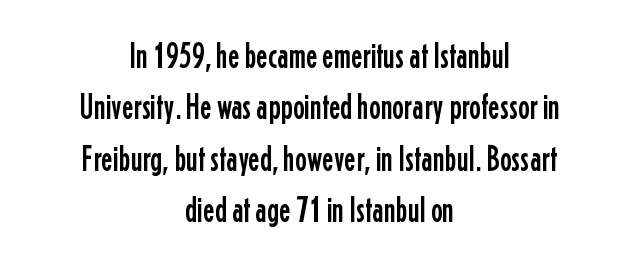
Q: Is the text italic (slanted)? A: No, it is upright.
Q: Is the typeface a serif or a sans-serif typeface? A: Sans-serif.
Q: Is the text underlined? A: No.
Q: How is the paragraph aligned? A: Centered.
Q: Is the spacing between letters normal or unusually wide? A: Normal.
Q: Is the spacing between lines tight, normal or loose? A: Normal.
Q: Width (condensed, normal, or wide)? A: Condensed.
Q: Stroke contrast? A: Low.
Q: x-height? A: Medium.
Q: Monospaced? A: No.
